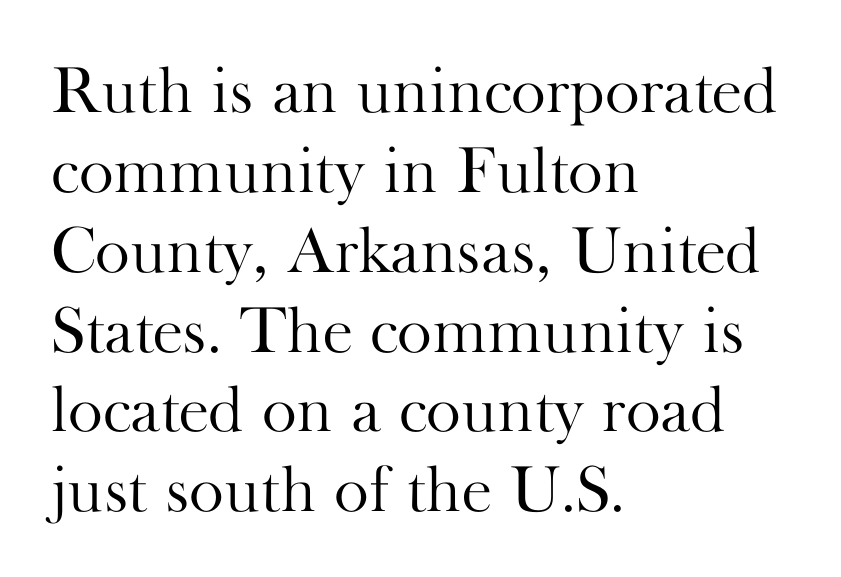
Words float on clear page, feet unadorned. A typesetter would label this face a serif. The letterforms sit at book weight or below. The paragraph shown leans on its left margin.
